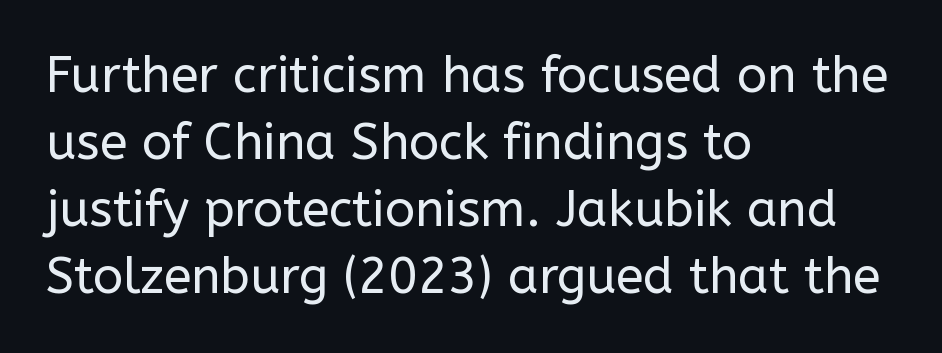
The image shows 50 px regular-weight sans-serif type, upright; set left-aligned, normal line spacing (1.34x), normal letter spacing, not underlined; low stroke contrast and a medium x-height.
